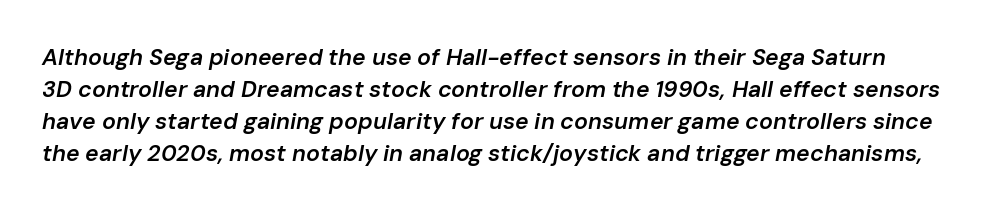
Q: Is the text bold? A: Semi-bold.
Q: Is the text italic (slanted)? A: Yes, it leans right by about 10 degrees.
Q: Is the text underlined? A: No.
Q: Is the spacing between letters normal or unusually wide? A: Normal.
Q: Is the spacing between lines tight, normal or loose? A: Normal.
